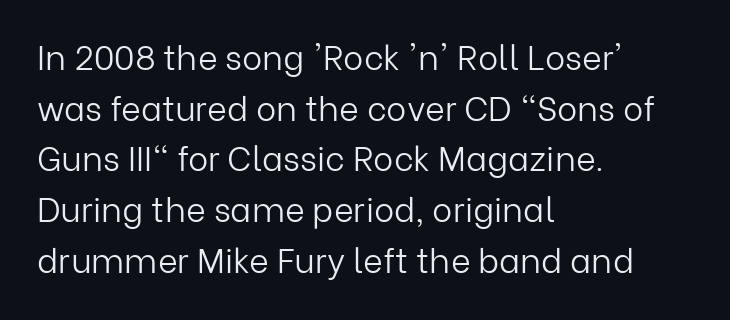
The image shows 34 px light sans-serif type, upright; set left-aligned, normal line spacing (1.49x), normal letter spacing, not underlined; low stroke contrast and a medium x-height.
